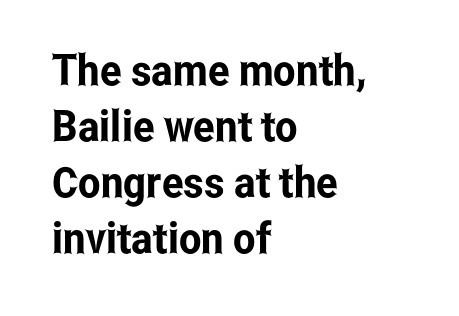
Quick note: interline space is typical. What kind of face is this? One without serifs — a sans. A bare baseline throughout the passage. The letterforms sit shoulder to shoulder at normal distance. Leftover space on each line is placed entirely after the last word. Style check: upright.
